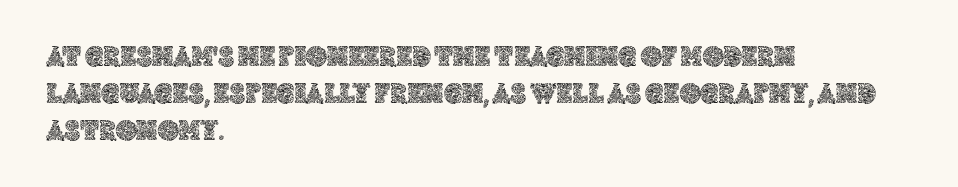
It's the straight-up-and-down kind of type. Notice how descenders clear the ascenders below comfortably — that's standard leading. Honestly, the letter spacing is just normal — you wouldn't notice it. Do the characters align in a grid? No, the font is proportional. Rule under the text: the space is simply empty.
